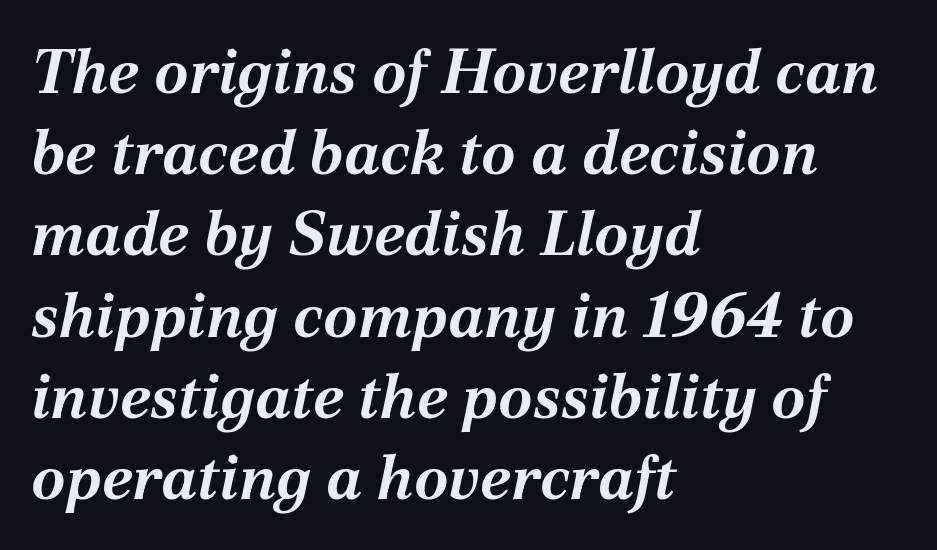
The image shows 62 px bold type, italic (leaning right); set left-aligned, normal line spacing (1.31x), normal letter spacing, not underlined; medium stroke contrast and a medium x-height.
